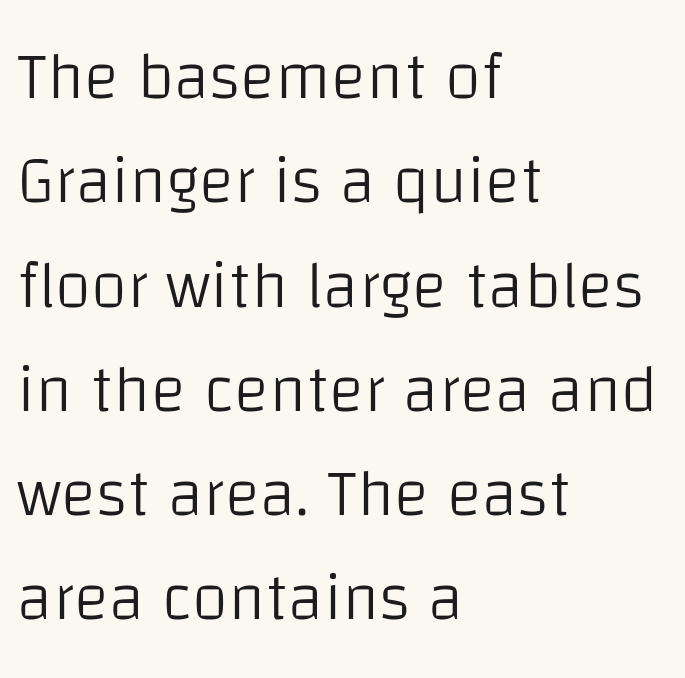
The image shows 66 px light sans-serif type, upright; set left-aligned, normal line spacing (1.58x), normal letter spacing, not underlined; low stroke contrast and a large x-height.
